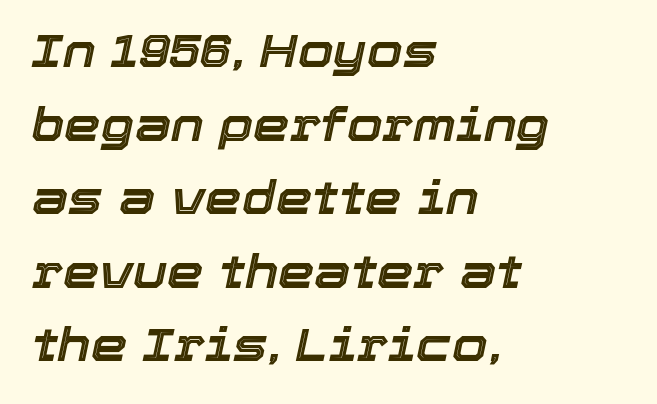
Q: Is the text italic (slanted)? A: Yes, it leans right by about 12 degrees.
Q: Is the text underlined? A: No.
Q: How is the paragraph aligned? A: Left-aligned.
Q: Is the spacing between letters normal or unusually wide? A: Normal.
Q: Is the spacing between lines tight, normal or loose? A: Normal.
Q: Width (condensed, normal, or wide)? A: Normal.
Q: x-height? A: Medium.
Q: Monospaced? A: No.
